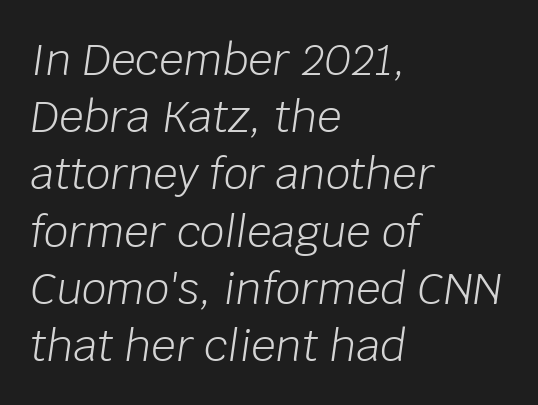
{"italic": "yes", "lean": "right", "slant_degrees": 8, "bold": "no", "weight": "light", "width": "normal", "stroke_contrast": "low", "x_height": "large", "monospaced": "no", "underline": "no", "align": "left", "line_spacing": "normal", "line_spacing_ratio": 1.33, "letter_spacing": "normal", "letter_spacing_em": 0.0, "glyph_px": 43}
